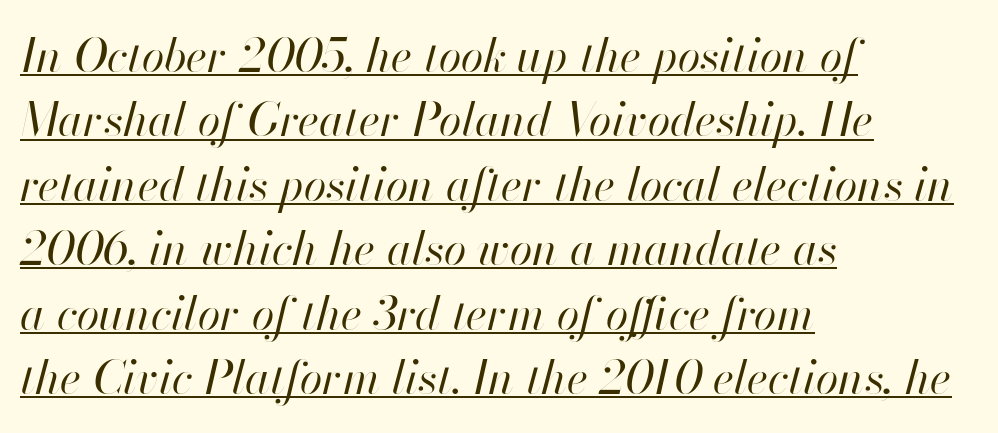
Leading matches the norm, producing a regular column. Observe the lean: these are italic letterforms. A typographer would call this underscored text. The setting favours the left margin, as ordinary paragraphs usually do. Here the glyphs are tracked normally, forming tight word shapes.
